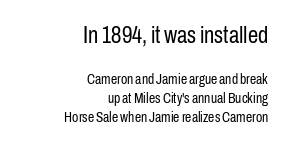
The image shows 23 px text type, upright; set right-aligned, normal line spacing (1.34x), normal letter spacing, not underlined; the first (top) block is 1.64x larger.
